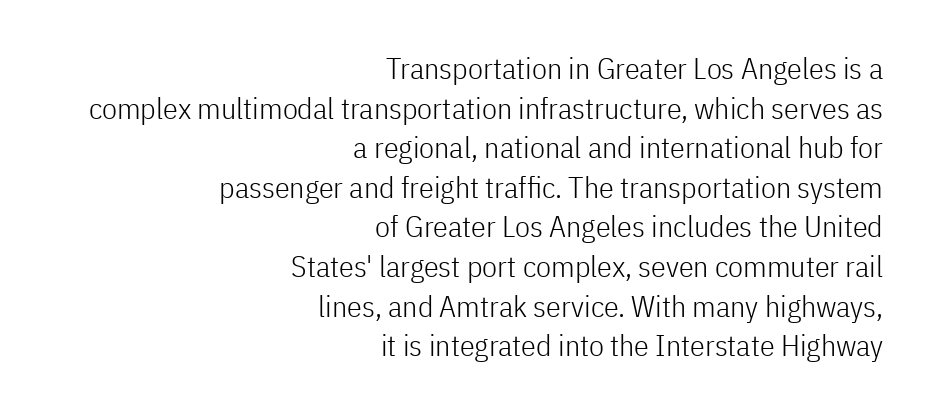
Q: Is the text bold? A: No.
Q: Is the text italic (slanted)? A: No, it is upright.
Q: Is the typeface a serif or a sans-serif typeface? A: Sans-serif.
Q: Is the text underlined? A: No.
Q: How is the paragraph aligned? A: Right-aligned.
Q: Is the spacing between letters normal or unusually wide? A: Normal.
Q: Is the spacing between lines tight, normal or loose? A: Normal.
Q: Width (condensed, normal, or wide)? A: Condensed.
Q: Stroke contrast? A: Low.
Q: x-height? A: Medium.
Q: Monospaced? A: No.
